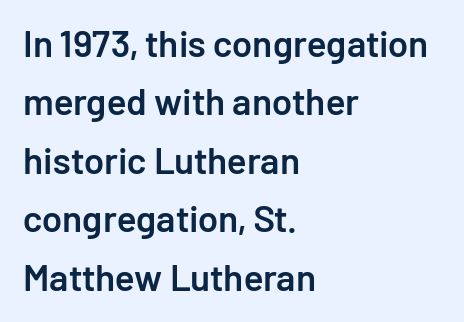
Here the designer chose a conventional face with non-uniform glyph widths. Type without underlining. In terms of letterform style, serifs are entirely absent. Line spacing here is normal.
